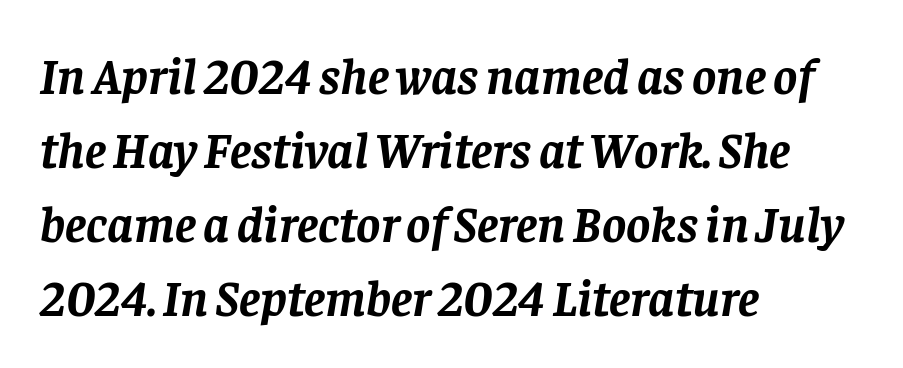
{"serif": "yes", "italic": "yes", "lean": "right", "slant_degrees": 8, "bold": "yes", "weight": "semibold", "width": "normal", "stroke_contrast": "low", "x_height": "large", "monospaced": "no", "underline": "no", "align": "left", "line_spacing": "normal", "line_spacing_ratio": 1.45, "letter_spacing": "normal", "letter_spacing_em": 0.0, "glyph_px": 51}
